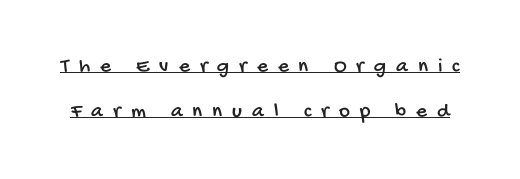
{"underline": "yes", "line_spacing": "loose", "line_spacing_ratio": 2.13, "letter_spacing": "wide", "letter_spacing_em": 0.48, "glyph_px": 21}
